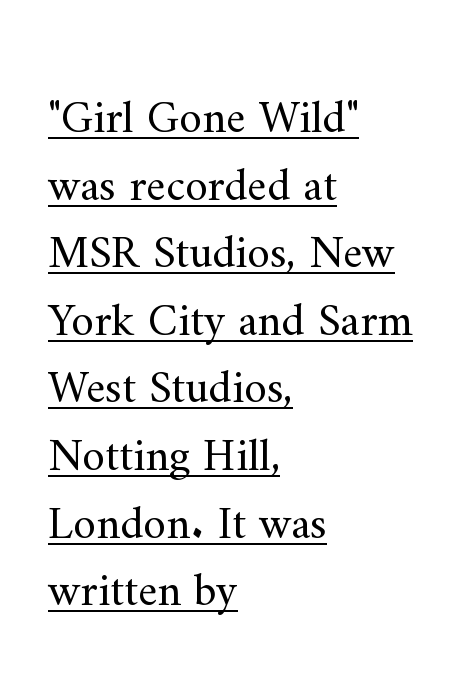
Q: Is the text bold? A: No.
Q: Is the text italic (slanted)? A: No, it is upright.
Q: Is the typeface a serif or a sans-serif typeface? A: Serif.
Q: Is the text underlined? A: Yes.
Q: How is the paragraph aligned? A: Left-aligned.
Q: Is the spacing between letters normal or unusually wide? A: Normal.
Q: Is the spacing between lines tight, normal or loose? A: Normal.
Q: Width (condensed, normal, or wide)? A: Normal.
Q: Stroke contrast? A: Medium.
Q: x-height? A: Small.
Q: Monospaced? A: No.
